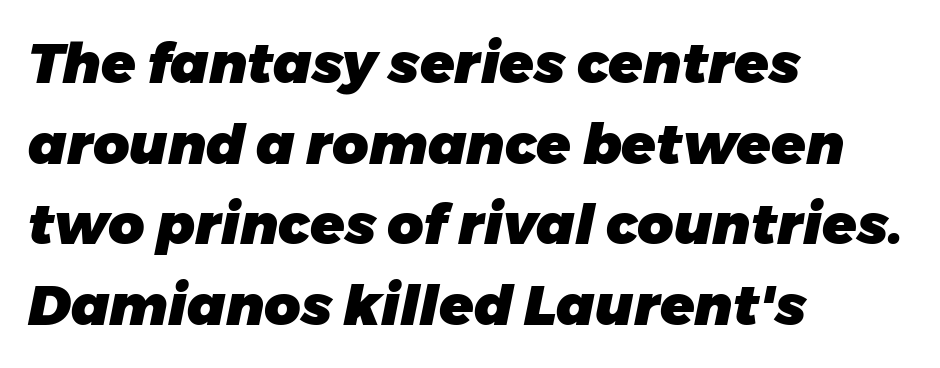
The specimen omits any rule beneath the text block's lines. Baseline-to-baseline distance is the conventional proportion of letter height. The typesetter chose a ragged-right arrangement here. Would a proofreader flag this as italicized? Yes. Words appear dense and cohesive because spacing is normal.
